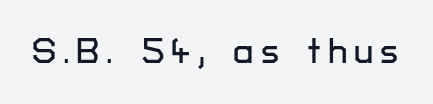
Looks like regular typesetting: each glyph gets only the width it needs. No word sits above an underline. The typography opts for an upright posture over an oblique one. To sum up the face: it is a sans, with no serifs.
